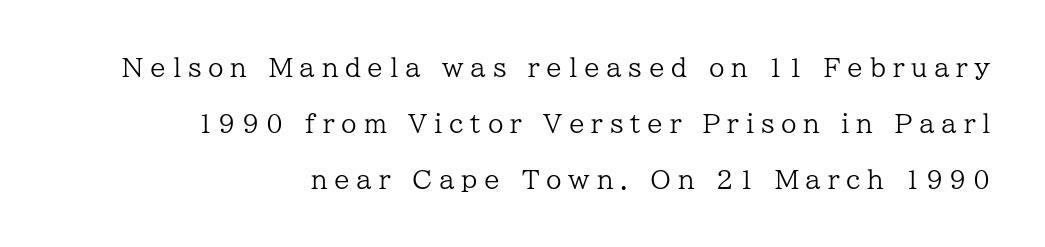
The image shows 25 px text type, upright; set right-aligned, loose line spacing (2.24x), unusually wide letter spacing (+0.27 em), not underlined.
